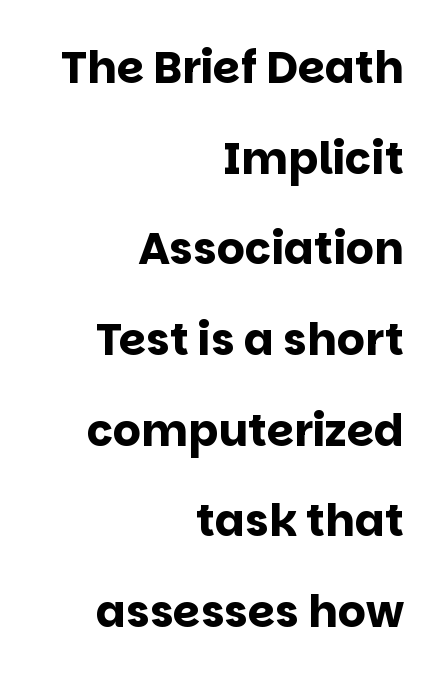
{"serif": "no", "italic": "no", "bold": "yes", "weight": "bold", "width": "normal", "stroke_contrast": "low", "x_height": "large", "monospaced": "no", "underline": "no", "align": "right", "line_spacing": "loose", "line_spacing_ratio": 2.06, "letter_spacing": "normal", "letter_spacing_em": 0.0, "glyph_px": 44}
